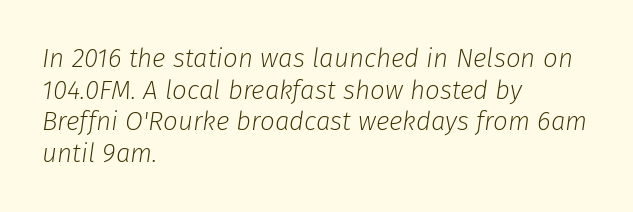
The rendering anchors every line to the left-hand side. Clear beneath every line of the passage. The rendering keeps characters at their native spacing. This sample uses an oblique cut, with every glyph tilted off the vertical. Heaviness? Minimal to ordinary, like unemphasized prose.
